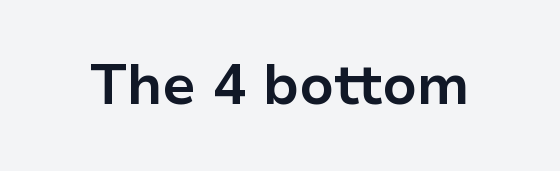
{"serif": "no", "italic": "no", "bold": "yes", "weight": "bold", "width": "normal", "stroke_contrast": "low", "x_height": "medium", "monospaced": "no", "underline": "no", "letter_spacing": "normal", "letter_spacing_em": 0.0, "glyph_px": 56}
